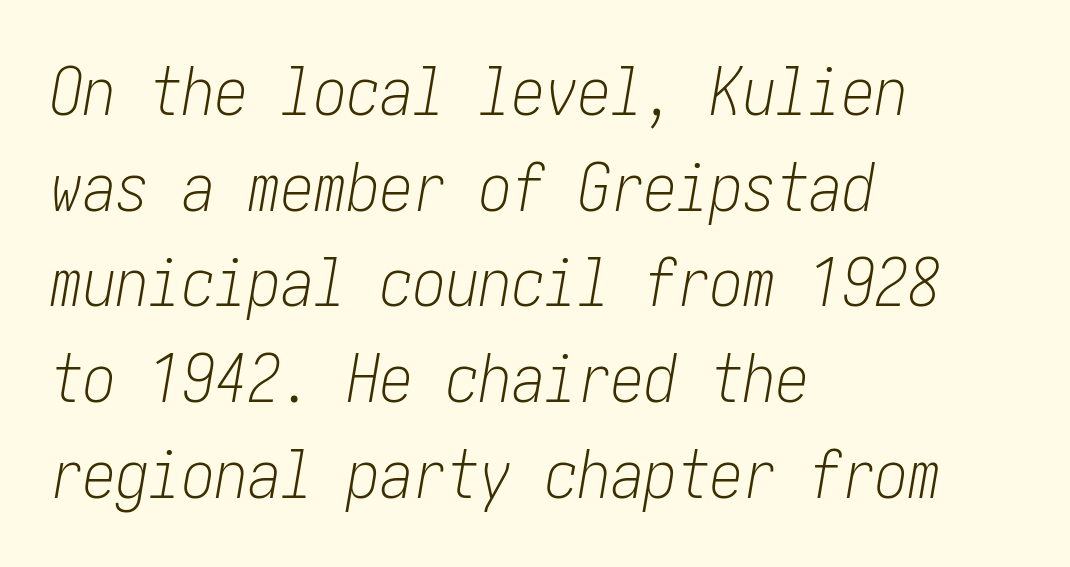
Q: Is the text bold? A: No.
Q: Is the text italic (slanted)? A: Yes, it leans right by about 10 degrees.
Q: Is the text underlined? A: No.
Q: How is the paragraph aligned? A: Left-aligned.
Q: Is the spacing between letters normal or unusually wide? A: Normal.
Q: Is the spacing between lines tight, normal or loose? A: Normal.
Q: Width (condensed, normal, or wide)? A: Condensed.
Q: Stroke contrast? A: Low.
Q: x-height? A: Medium.
